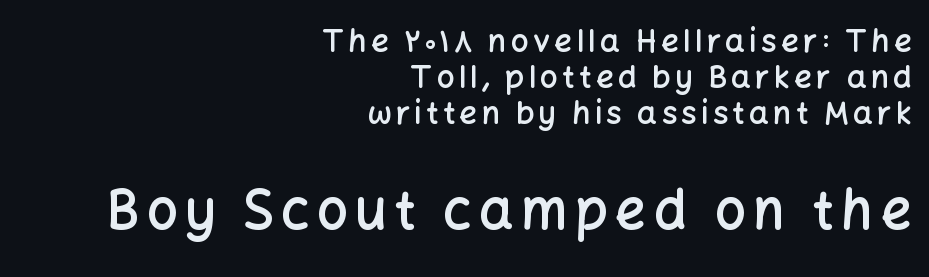
The image shows 54 px semibold sans-serif type, upright; set right-aligned, line spacing 1.16x, not underlined; the second (bottom) block is 1.74x larger; low stroke contrast and a medium x-height.
